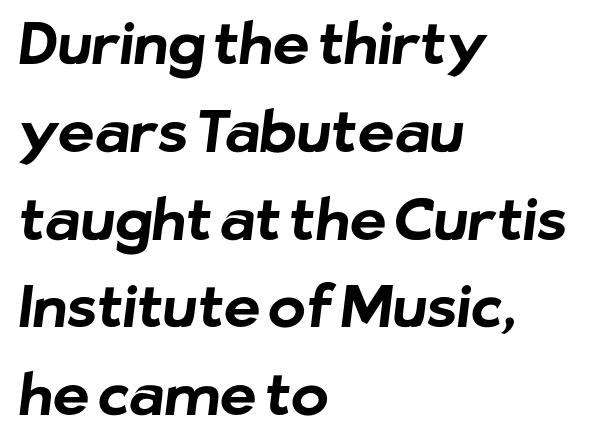
{"serif": "no", "bold": "yes", "weight": "bold", "width": "normal", "stroke_contrast": "low", "x_height": "medium", "monospaced": "no", "underline": "no", "align": "left", "line_spacing": "normal", "line_spacing_ratio": 1.54, "letter_spacing": "normal", "letter_spacing_em": 0.0, "glyph_px": 57}
